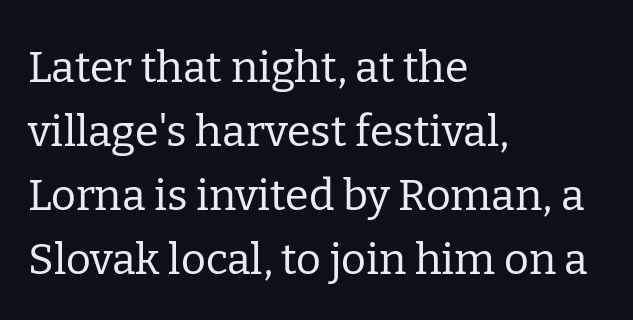
The image shows 43 px regular-weight serif type, upright; set left-aligned, normal line spacing (1.49x), normal letter spacing, not underlined; low stroke contrast and a medium x-height.
